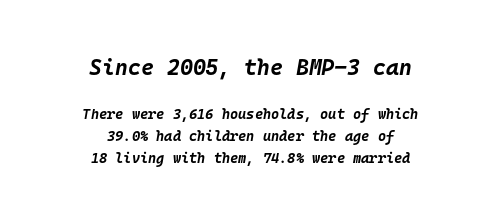
The lines sit at an ordinary, default distance from one another. Does the weight exceed regular? Yes, all the way to bold. The lines in this sample share a center point and differ in where they start and stop. Any mark beneath the type? The region is blank. The more generous point size was reserved for the upper chunk. The letterforms sit shoulder to shoulder at normal distance.
